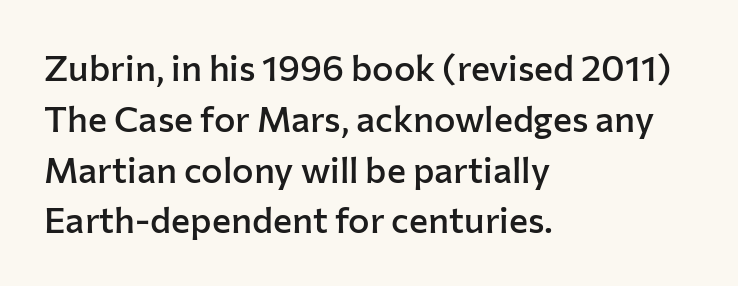
The specimen omits any rule beneath the text block's lines. Firm but not heavy-handed strokes: this text is semibold. Horizontal bands of white between lines are of average thickness. Note the varied advance widths — an 'i' is clearly narrower than an 'm'. In terms of posture, this sample is upright. Classification — sans serif.
